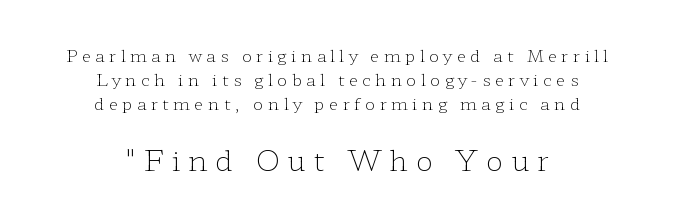
The lines sit at an ordinary, default distance from one another. Between these two stacked blocks, the lower one wins on size. Do the letters lean? They stand straight. Weight class: somewhere from thin through regular.
